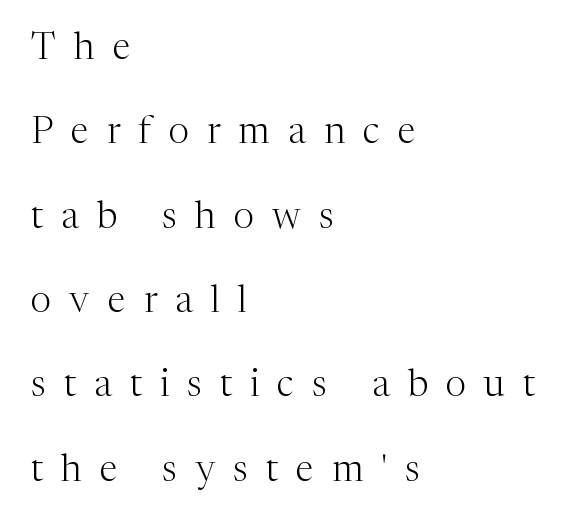
Stems here are at most as thick as an everyday book face. Bare-footed words on every line. A serif font was chosen for this passage. The letters are spread apart with noticeably loose tracking. The font's upright variant was chosen for this text. A typesetter would call this proportional, since set widths differ per character.
